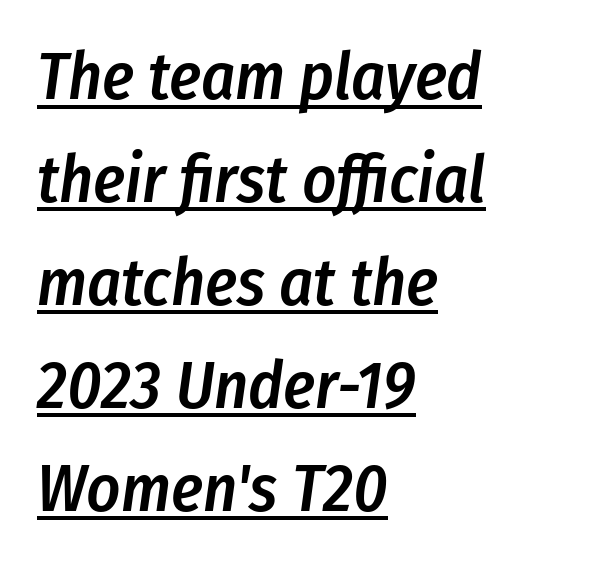
Students, observe: this is what conventionally led text looks like. There is no visible air inserted between adjacent glyphs. The typography opts for an oblique posture over an upright one. Underline: present.
